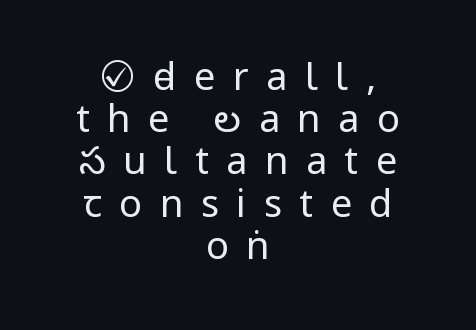
Q: Is the text bold? A: No.
Q: Is the text italic (slanted)? A: No, it is upright.
Q: Is the typeface a serif or a sans-serif typeface? A: Sans-serif.
Q: Is the text underlined? A: No.
Q: How is the paragraph aligned? A: Centered.
Q: Is the spacing between letters normal or unusually wide? A: Unusually wide.
Q: Is the spacing between lines tight, normal or loose? A: Tight.
Q: Width (condensed, normal, or wide)? A: Condensed.
Q: Stroke contrast? A: Low.
